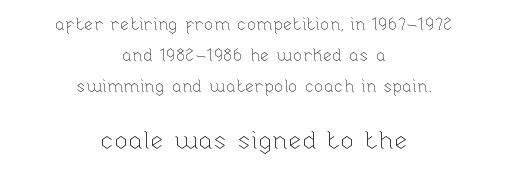
Small over large — that's the arrangement of the two blocks here. The axis of the letterforms is exactly vertical. Words float on clear page, feet unadorned. Compared with a typical body face, this is equally light or lighter still. One-word summary of the alignment: center. The rendering keeps characters at their native spacing.
